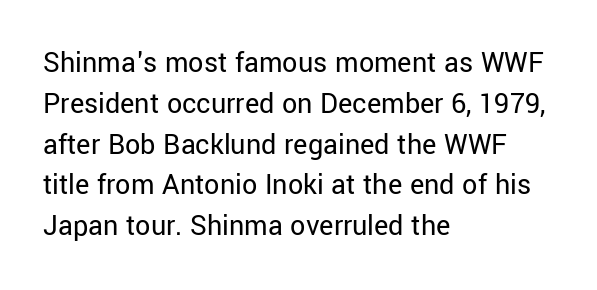
Q: Is the text bold? A: No.
Q: Is the text italic (slanted)? A: No, it is upright.
Q: Is the typeface a serif or a sans-serif typeface? A: Sans-serif.
Q: Is the text underlined? A: No.
Q: How is the paragraph aligned? A: Left-aligned.
Q: Is the spacing between letters normal or unusually wide? A: Normal.
Q: Is the spacing between lines tight, normal or loose? A: Normal.
Q: Width (condensed, normal, or wide)? A: Normal.
Q: Stroke contrast? A: Low.
Q: x-height? A: Medium.
Q: Monospaced? A: No.
